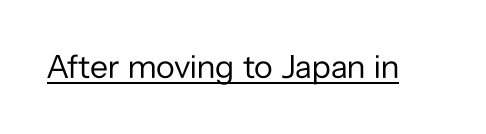
Unlike a traditional serif, this face leaves its strokes unadorned. Letters have the restrained weight of plain body copy at most. Students, note that the glyphs here touch the page at normal intervals. This is the regular roman posture of the typeface.
